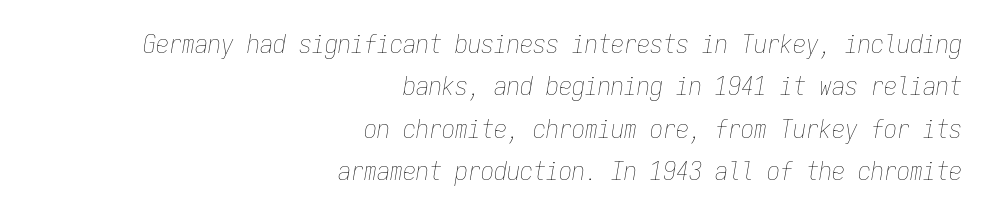
The image shows 26 px text type, italic (leaning right); set right-aligned, normal line spacing (1.63x), normal letter spacing, not underlined.
